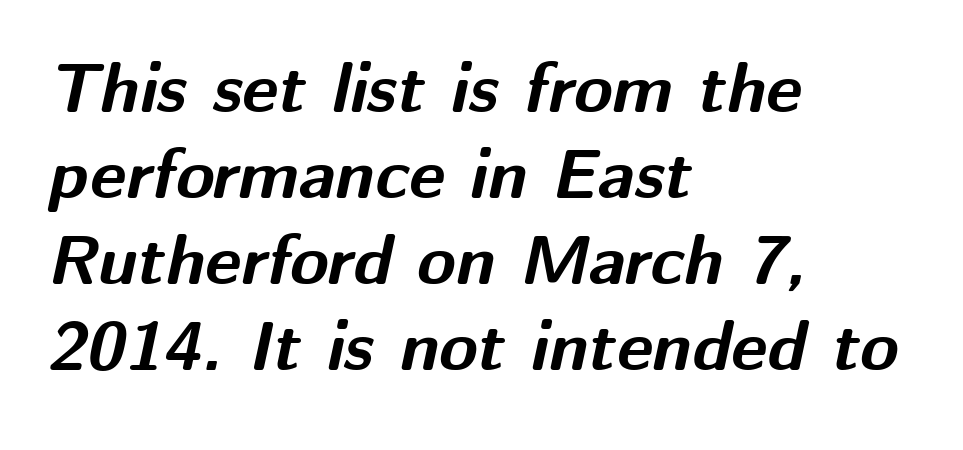
The image shows 70 px bold type, italic (leaning right); set left-aligned, line spacing 1.23x, normal letter spacing, not underlined; medium stroke contrast and a medium x-height.
